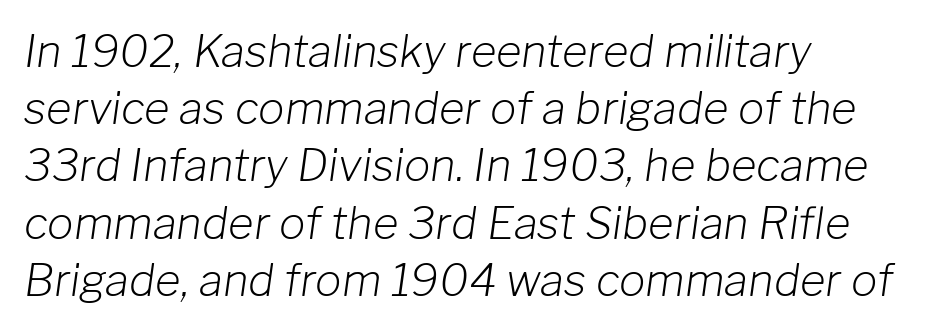
Think standard paragraph weight, or any step lighter than that. The passage shown is typed in a proportional face where columns would drift. If you measured baseline to baseline, you'd find a middling distance. Slant detected: the letters are inclined. The compositor pushed each line to the left boundary.
